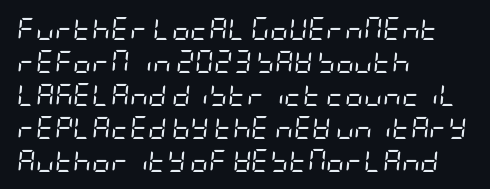
Counters stay open thanks to moderate or lighter strokes. Nobody touched the tracking dial on this one. What's the leading like? Ordinary, nothing unusual. Underlining? Definitely not there. The font's italic variant was chosen for this text. These lines are set flush left with a ragged right edge.
